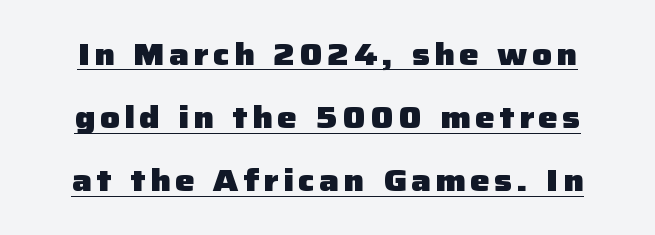
The image shows 31 px heavy sans-serif type, upright; set centered, loose line spacing (2.04x), underlined; low stroke contrast and a medium x-height.
